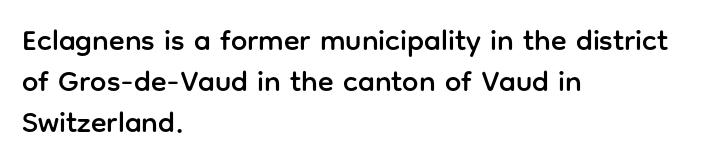
Q: Is the text italic (slanted)? A: No, it is upright.
Q: Is the typeface a serif or a sans-serif typeface? A: Sans-serif.
Q: Is the text underlined? A: No.
Q: How is the paragraph aligned? A: Left-aligned.
Q: Is the spacing between letters normal or unusually wide? A: Normal.
Q: Is the spacing between lines tight, normal or loose? A: Normal.
Q: Width (condensed, normal, or wide)? A: Normal.
Q: Stroke contrast? A: Low.
Q: x-height? A: Medium.
Q: Monospaced? A: No.
